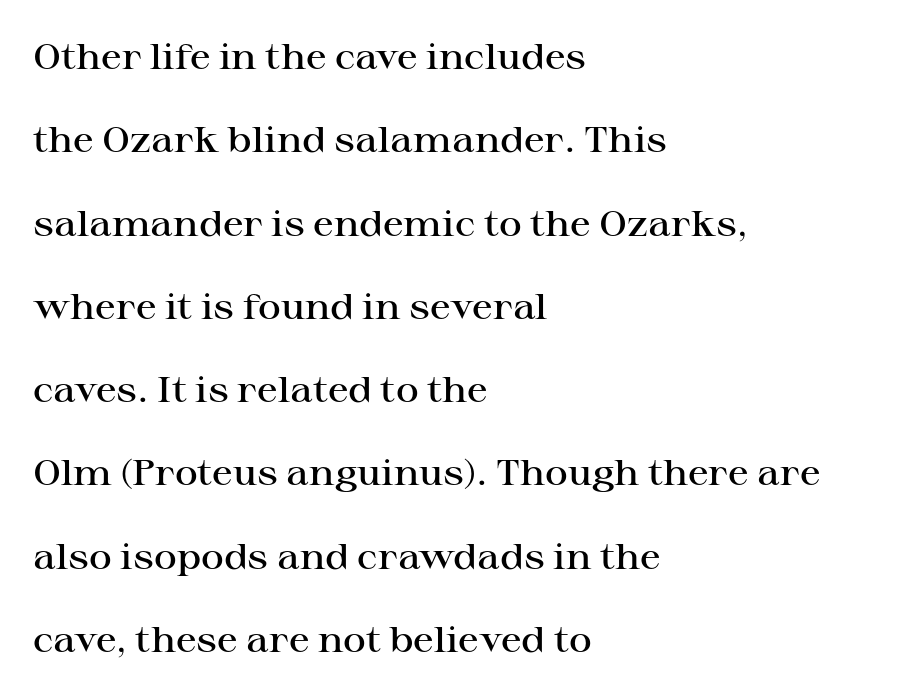
The image shows 35 px semibold, wide serif type, upright; set left-aligned, loose line spacing (2.38x), normal letter spacing, not underlined; high stroke contrast and a medium x-height.
